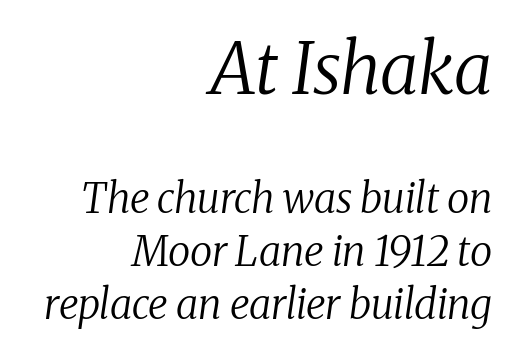
Is this a fixed-width face? No — the glyphs have proportional, varying widths. A light-to-regular cut is what we see here. These lines were composed using italics. The strip under each line holds only bare page. Is the letter spacing exaggerated? No — it looks like the ordinary default. The first block has been scaled up relative to the second.
